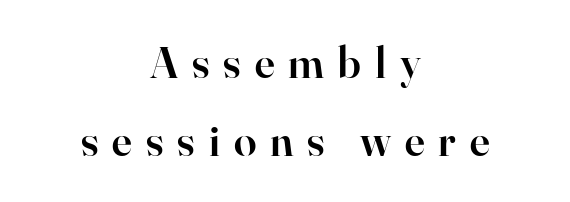
Unlike italic type, these characters show no tilt at all. Look at the bottom of the vertical strokes: they flare into serifs here. Unmarked baselines from the first word to the last. A centered setting, common on invitations and titles, is used for this passage.
